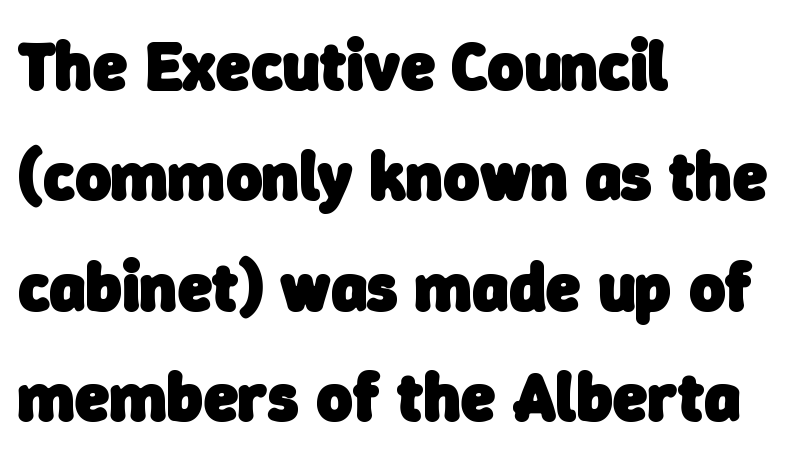
Line beginnings align vertically; line endings do not. Proportional: the letters do not fall into vertical columns. The passage shown is not underscored anywhere. Regular leading. The characters look thick and weighty, a clear bold. The line texture is even and compact thanks to regular tracking.
